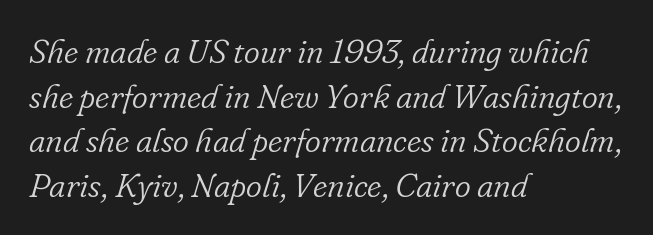
{"serif": "yes", "italic": "yes", "lean": "right", "slant_degrees": 16, "bold": "no", "weight": "light", "width": "normal", "stroke_contrast": "low", "x_height": "small", "monospaced": "no", "underline": "no", "align": "left", "line_spacing": "normal", "line_spacing_ratio": 1.31, "letter_spacing": "normal", "letter_spacing_em": 0.0, "glyph_px": 34}
